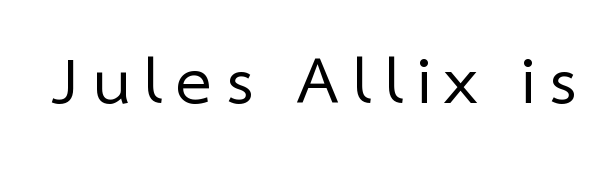
The image shows 68 px regular-weight sans-serif type; set unusually wide letter spacing (+0.2 em), not underlined; low stroke contrast and a medium x-height.
